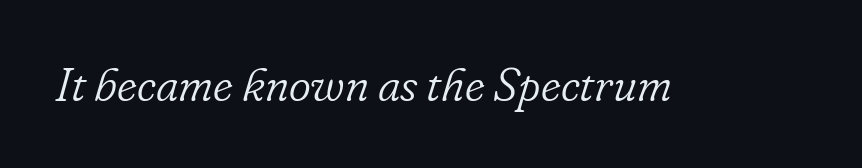
Q: Is the text bold? A: No.
Q: Is the text italic (slanted)? A: Yes, it leans right by about 16 degrees.
Q: Is the typeface a serif or a sans-serif typeface? A: Serif.
Q: Is the text underlined? A: No.
Q: Is the spacing between letters normal or unusually wide? A: Normal.
Q: Width (condensed, normal, or wide)? A: Normal.
Q: Stroke contrast? A: Low.
Q: x-height? A: Small.
Q: Monospaced? A: No.
